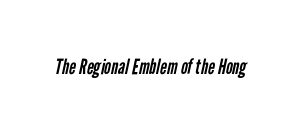
{"bold": "no", "underline": "no", "letter_spacing": "normal", "letter_spacing_em": 0.0, "glyph_px": 21}
